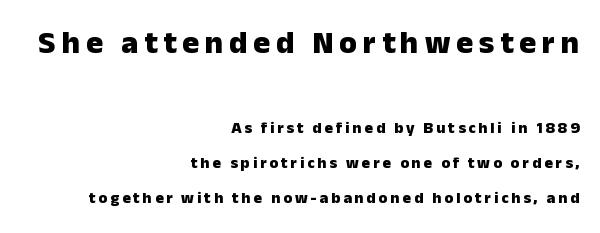
Q: Is the text bold? A: Yes.
Q: Is the text italic (slanted)? A: No, it is upright.
Q: Is the typeface a serif or a sans-serif typeface? A: Sans-serif.
Q: Is the text underlined? A: No.
Q: How is the paragraph aligned? A: Right-aligned.
Q: Is the spacing between lines tight, normal or loose? A: Loose.
Q: Which block of text is set in a larger size, the first (top) or the second (bottom)? A: The first (top) one.
Q: Width (condensed, normal, or wide)? A: Normal.
Q: Stroke contrast? A: Low.
Q: x-height? A: Medium.
Q: Monospaced? A: No.
